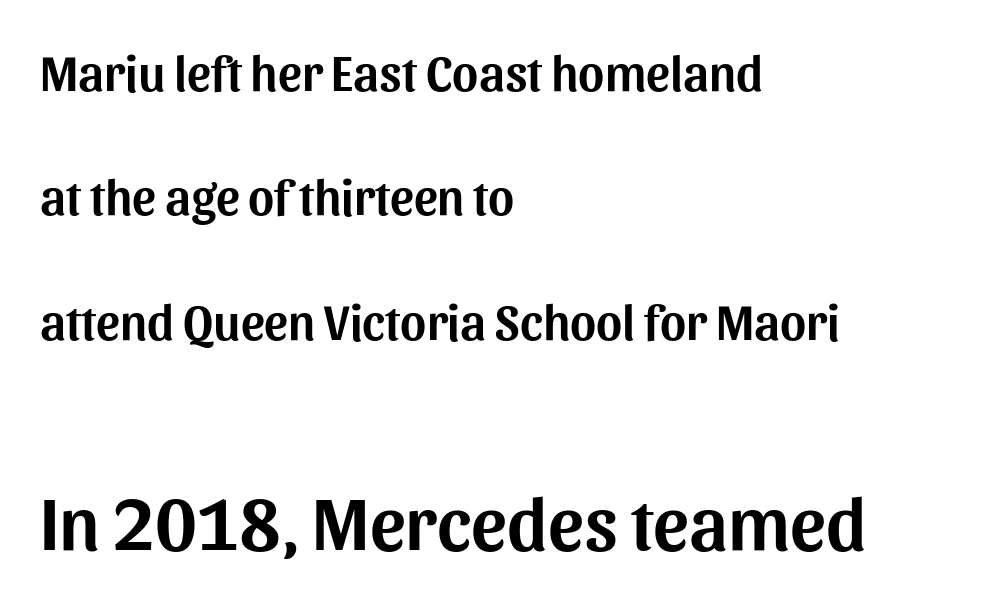
Q: Is the text italic (slanted)? A: No, it is upright.
Q: Is the typeface a serif or a sans-serif typeface? A: Sans-serif.
Q: Is the text underlined? A: No.
Q: How is the paragraph aligned? A: Left-aligned.
Q: Is the spacing between letters normal or unusually wide? A: Normal.
Q: Is the spacing between lines tight, normal or loose? A: Loose.
Q: Which block of text is set in a larger size, the first (top) or the second (bottom)? A: The second (bottom) one.
Q: Width (condensed, normal, or wide)? A: Normal.
Q: Stroke contrast? A: Medium.
Q: x-height? A: Medium.
Q: Monospaced? A: No.
